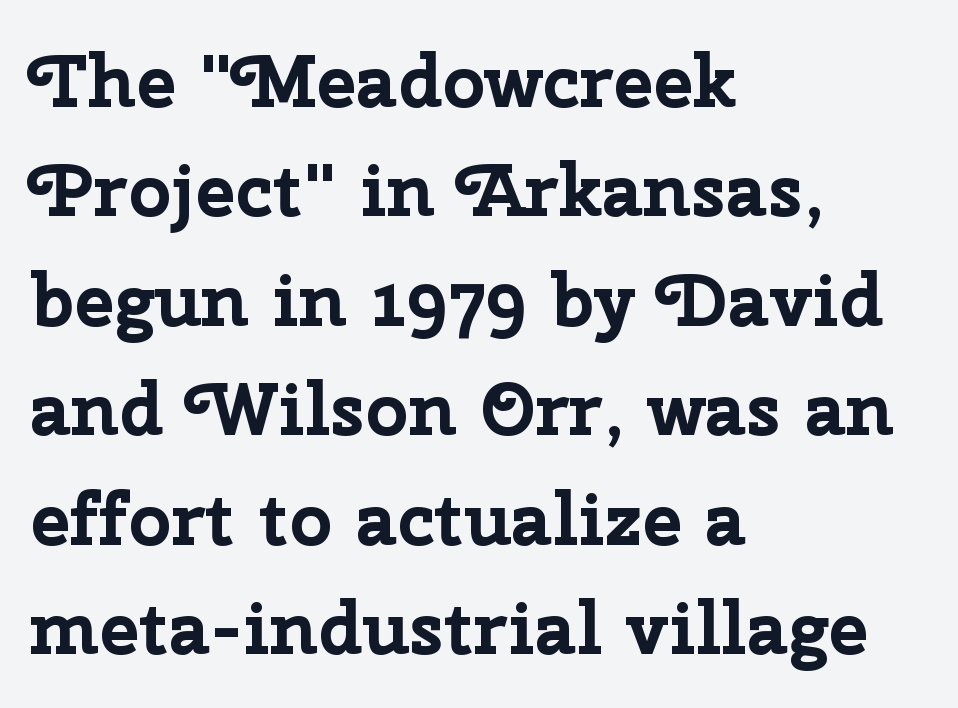
The image shows 75 px bold sans-serif type, upright; set left-aligned, normal line spacing (1.46x), normal letter spacing, not underlined; low stroke contrast and a medium x-height.
